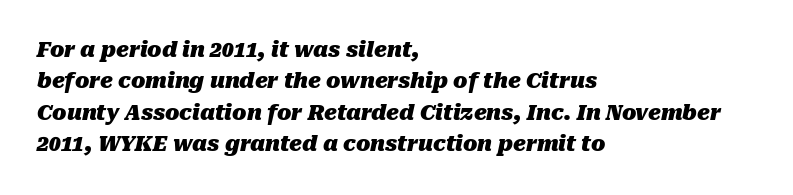
{"italic": "yes", "lean": "right", "slant_degrees": 10, "bold": "yes", "underline": "no", "align": "left", "line_spacing": "normal", "line_spacing_ratio": 1.5, "letter_spacing": "normal", "letter_spacing_em": 0.0, "glyph_px": 21}
